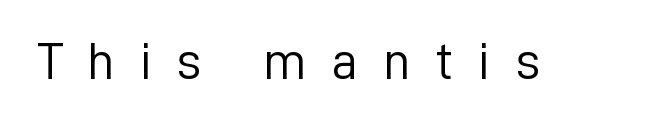
The image shows 53 px light sans-serif type, upright; set unusually wide letter spacing (+0.47 em), not underlined; low stroke contrast and a medium x-height.
